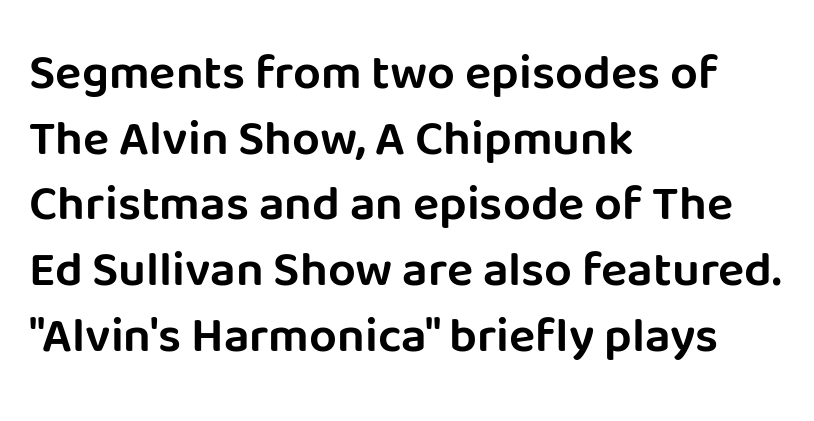
{"serif": "no", "italic": "no", "width": "normal", "stroke_contrast": "low", "x_height": "large", "monospaced": "no", "underline": "no", "align": "left", "line_spacing": "normal", "line_spacing_ratio": 1.34, "letter_spacing": "normal", "letter_spacing_em": 0.0, "glyph_px": 49}
